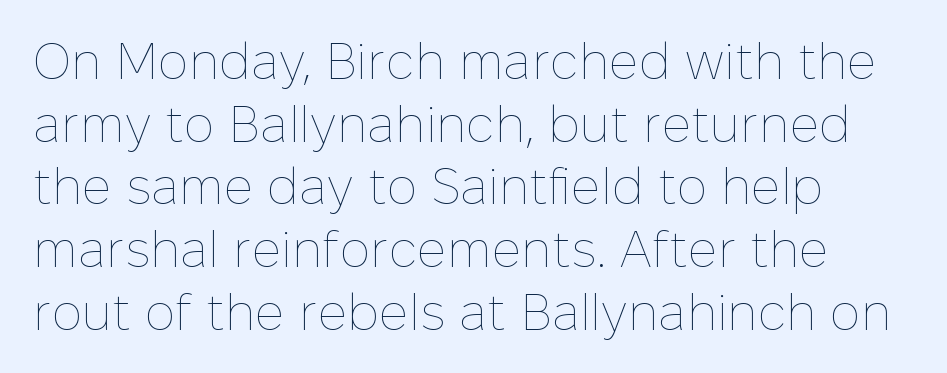
Default kerning and tracking; the words read as compact shapes. The letters advance in unequal steps, a hallmark of proportional type. Caption: face not bold, strokes unweighted. Designer's note — italics off, roman on. Line starts are locked; line ends wander.
